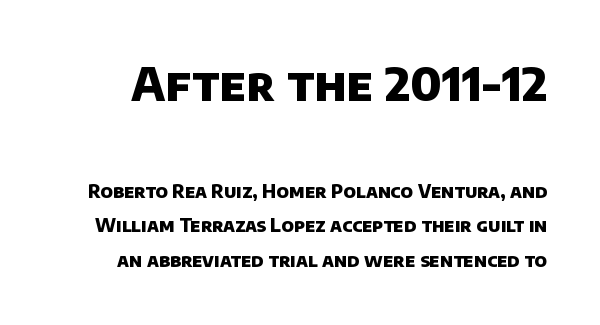
{"serif": "no", "bold": "yes", "weight": "heavy", "width": "normal", "stroke_contrast": "low", "x_height": "large", "monospaced": "no", "underline": "no", "line_spacing": "loose", "line_spacing_ratio": 1.93, "letter_spacing": "normal", "letter_spacing_em": 0.0, "larger_block": "first", "size_ratio": 2.56, "glyph_px": 46}
